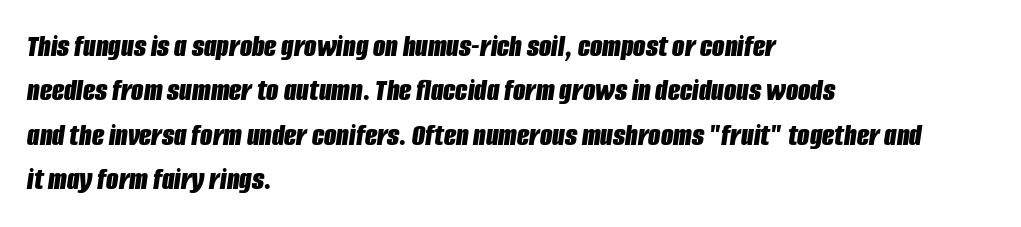
Q: Is the text bold? A: Yes.
Q: Is the text italic (slanted)? A: Yes, it leans right by about 8 degrees.
Q: Is the text underlined? A: No.
Q: How is the paragraph aligned? A: Left-aligned.
Q: Is the spacing between letters normal or unusually wide? A: Normal.
Q: Is the spacing between lines tight, normal or loose? A: Normal.
Q: Width (condensed, normal, or wide)? A: Condensed.
Q: Stroke contrast? A: Low.
Q: x-height? A: Large.
Q: Monospaced? A: No.
